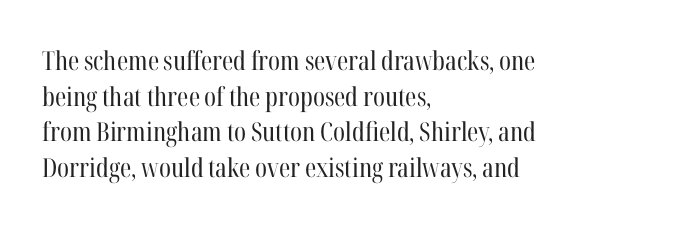
Q: Is the text bold? A: No.
Q: Is the text italic (slanted)? A: No, it is upright.
Q: Is the text underlined? A: No.
Q: How is the paragraph aligned? A: Left-aligned.
Q: Is the spacing between letters normal or unusually wide? A: Normal.
Q: Is the spacing between lines tight, normal or loose? A: Normal.
